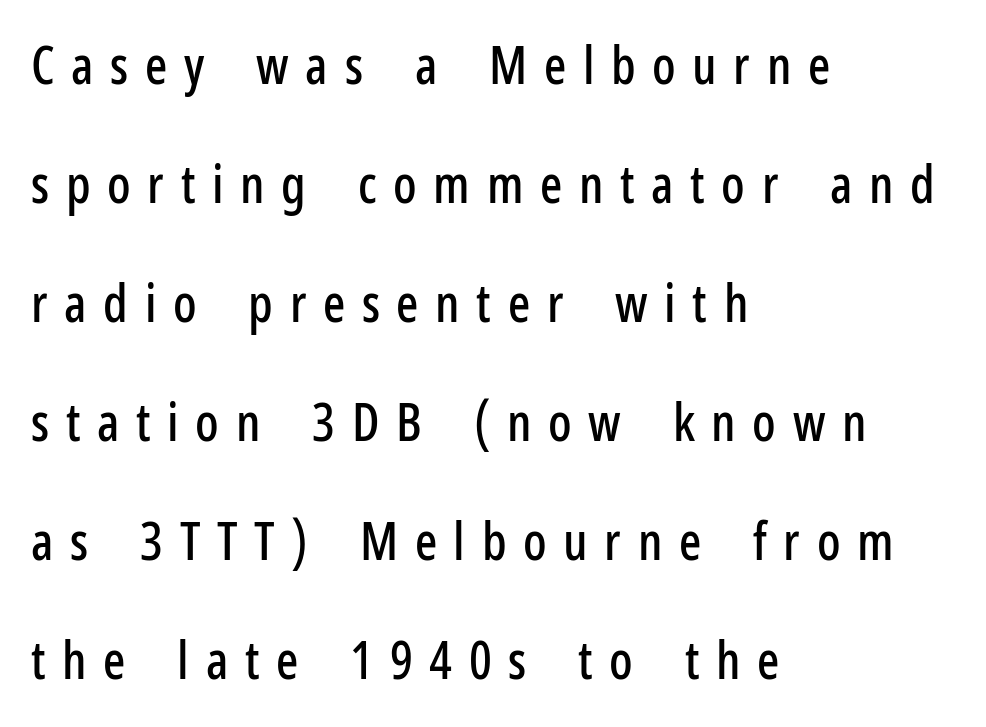
Q: Is the text italic (slanted)? A: No, it is upright.
Q: Is the typeface a serif or a sans-serif typeface? A: Sans-serif.
Q: Is the text underlined? A: No.
Q: How is the paragraph aligned? A: Left-aligned.
Q: Is the spacing between letters normal or unusually wide? A: Unusually wide.
Q: Is the spacing between lines tight, normal or loose? A: Loose.
Q: Width (condensed, normal, or wide)? A: Condensed.
Q: Stroke contrast? A: Low.
Q: x-height? A: Medium.
Q: Monospaced? A: No.
